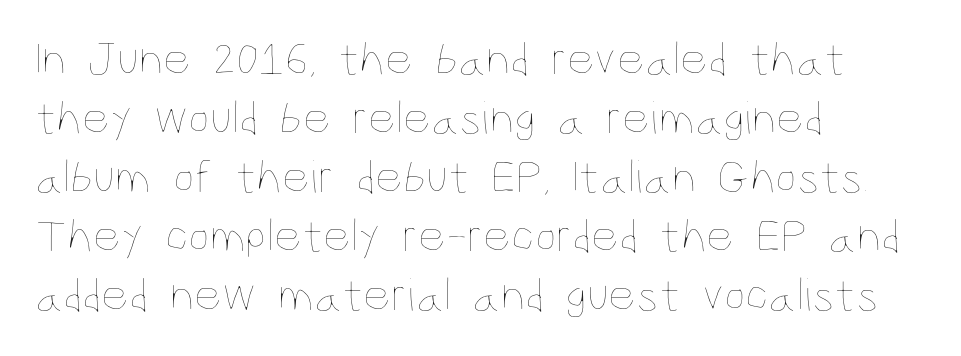
The image shows 48 px thin, condensed type, upright; set left-aligned, line spacing 1.23x, normal letter spacing, not underlined; low stroke contrast and a large x-height.
